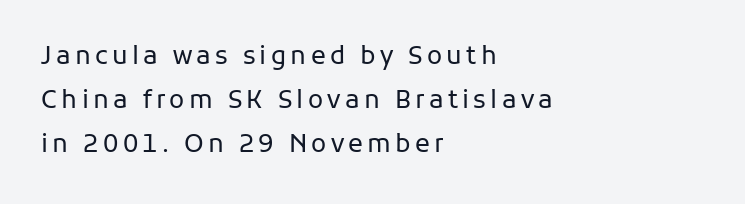
{"italic": "no", "bold": "no", "underline": "no", "align": "left", "line_spacing_ratio": 1.77, "glyph_px": 25}
